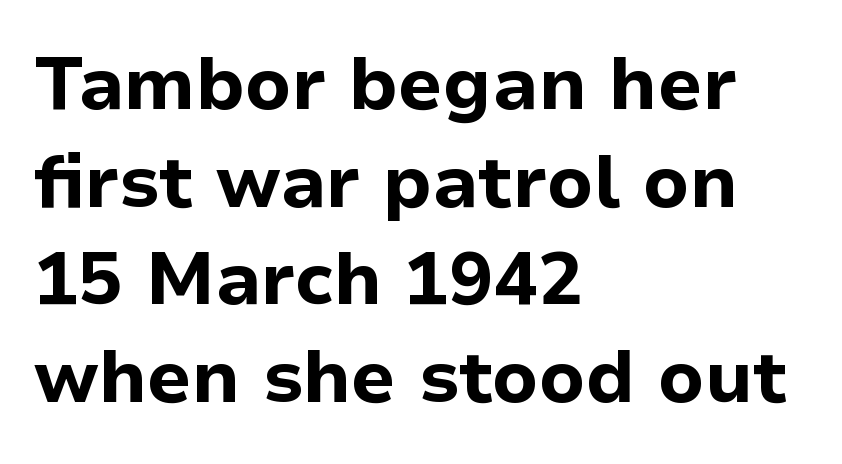
{"serif": "no", "italic": "no", "bold": "yes", "weight": "bold", "width": "normal", "stroke_contrast": "low", "x_height": "medium", "monospaced": "no", "underline": "no", "align": "left", "line_spacing": "normal", "line_spacing_ratio": 1.32, "letter_spacing": "normal", "letter_spacing_em": 0.0, "glyph_px": 74}
